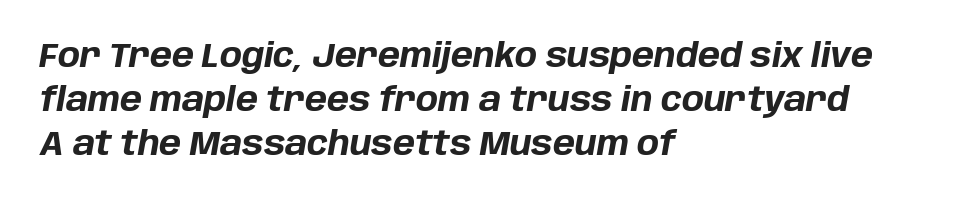
Chunky letters — that's bold for sure. Observe the lean: these are italic letterforms. Students, observe: this is what conventionally led text looks like. Each row of text sits above clean, open space.
